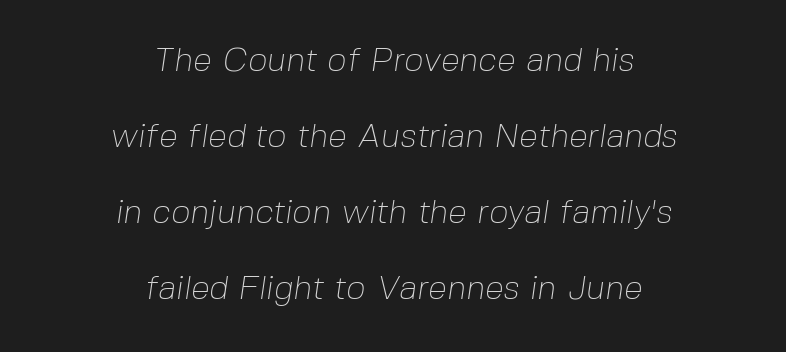
{"serif": "no", "bold": "no", "weight": "thin", "width": "normal", "stroke_contrast": "low", "x_height": "medium", "monospaced": "no", "underline": "no", "align": "center", "line_spacing": "loose", "line_spacing_ratio": 2.24, "letter_spacing": "normal", "letter_spacing_em": 0.0, "glyph_px": 34}
